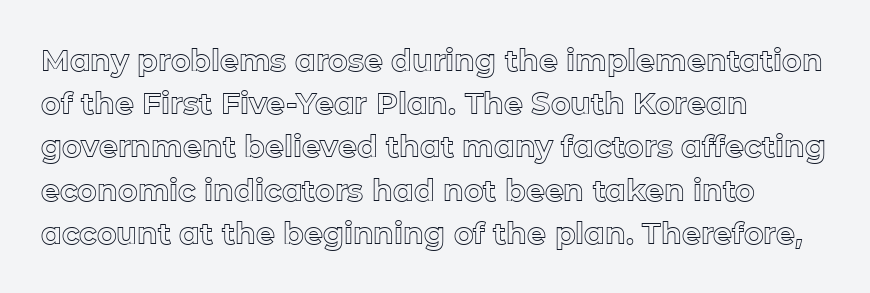
{"italic": "no", "width": "normal", "x_height": "medium", "monospaced": "no", "underline": "no", "align": "left", "line_spacing": "normal", "line_spacing_ratio": 1.44, "letter_spacing": "normal", "letter_spacing_em": 0.0, "glyph_px": 30}
